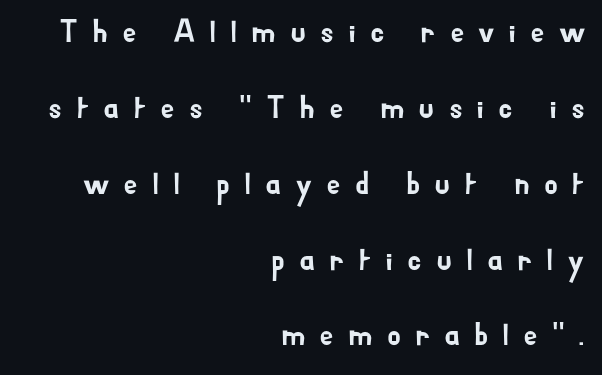
Q: Is the text italic (slanted)? A: No, it is upright.
Q: Is the typeface a serif or a sans-serif typeface? A: Sans-serif.
Q: Is the text underlined? A: No.
Q: How is the paragraph aligned? A: Right-aligned.
Q: Is the spacing between letters normal or unusually wide? A: Unusually wide.
Q: Is the spacing between lines tight, normal or loose? A: Loose.
Q: Width (condensed, normal, or wide)? A: Normal.
Q: Stroke contrast? A: Low.
Q: x-height? A: Small.
Q: Monospaced? A: No.
